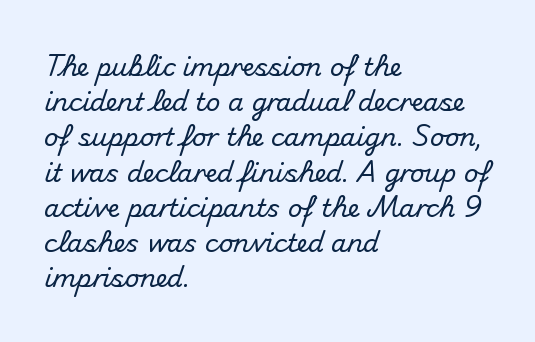
This rendering uses left alignment, leaving the right contour irregular. This sample keeps an unexceptional amount of space between lines. Bare-footed words on every line.
